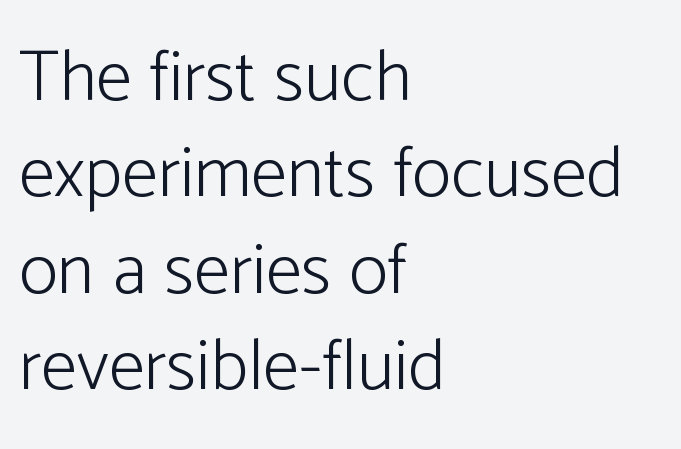
Q: Is the text bold? A: No.
Q: Is the text italic (slanted)? A: No, it is upright.
Q: Is the typeface a serif or a sans-serif typeface? A: Sans-serif.
Q: Is the text underlined? A: No.
Q: How is the paragraph aligned? A: Left-aligned.
Q: Is the spacing between letters normal or unusually wide? A: Normal.
Q: Is the spacing between lines tight, normal or loose? A: Normal.
Q: Width (condensed, normal, or wide)? A: Normal.
Q: Stroke contrast? A: Low.
Q: x-height? A: Medium.
Q: Monospaced? A: No.
